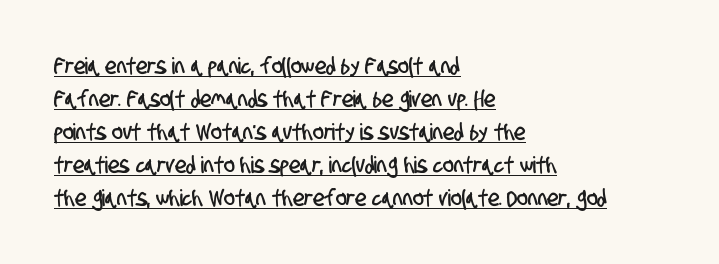
A classic flush-left, rag-right setting is used for this passage. The typesetter has applied underlining to the passage shown. Leading matches the norm, producing a regular column. Caption: standard tracking, unaltered.
